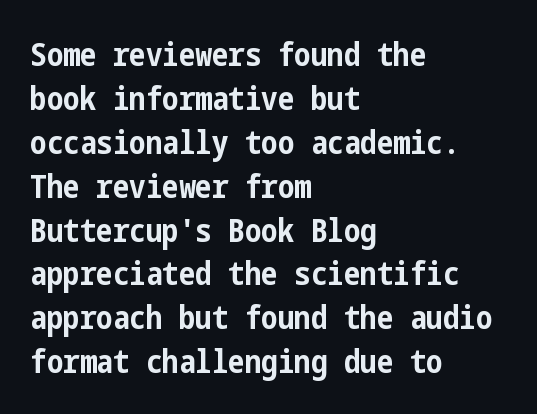
The image shows 33 px bold, condensed sans-serif type, upright; set left-aligned, normal line spacing (1.33x), normal letter spacing, not underlined; low stroke contrast and a medium x-height.
